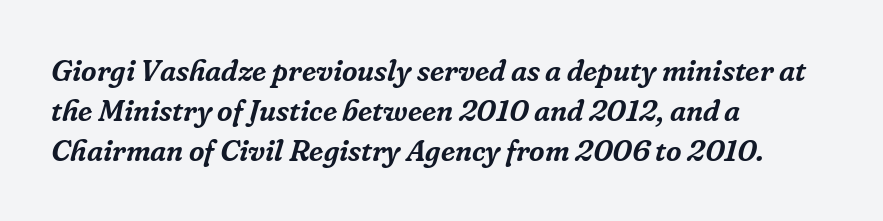
{"serif": "yes", "italic": "yes", "lean": "right", "slant_degrees": 16, "width": "normal", "stroke_contrast": "low", "x_height": "medium", "monospaced": "no", "underline": "no", "align": "left", "line_spacing": "normal", "line_spacing_ratio": 1.34, "letter_spacing": "normal", "letter_spacing_em": 0.0, "glyph_px": 30}
